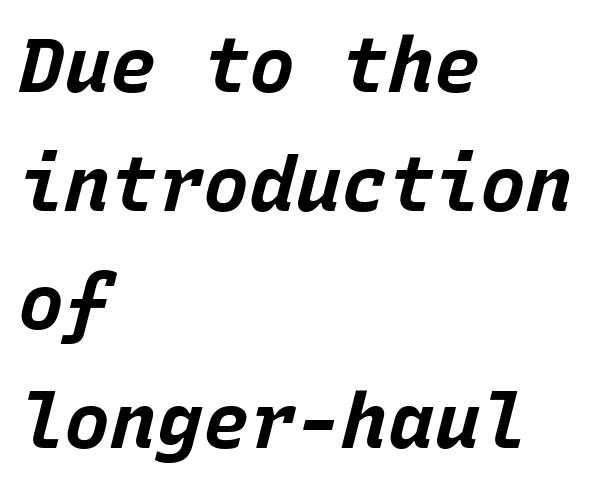
{"italic": "yes", "lean": "right", "slant_degrees": 15, "bold": "yes", "weight": "bold", "width": "normal", "stroke_contrast": "low", "x_height": "large", "monospaced": "yes", "underline": "no", "align": "left", "line_spacing": "normal", "line_spacing_ratio": 1.54, "letter_spacing": "normal", "letter_spacing_em": 0.0, "glyph_px": 77}
